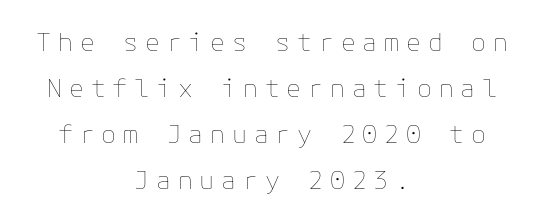
Q: Is the text bold? A: No.
Q: Is the text italic (slanted)? A: No, it is upright.
Q: Is the text underlined? A: No.
Q: How is the paragraph aligned? A: Centered.
Q: Is the spacing between letters normal or unusually wide? A: Unusually wide.
